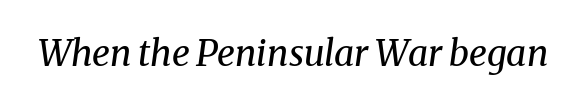
Q: Is the text bold? A: No.
Q: Is the text italic (slanted)? A: Yes, it leans right by about 8 degrees.
Q: Is the typeface a serif or a sans-serif typeface? A: Serif.
Q: Is the text underlined? A: No.
Q: Is the spacing between letters normal or unusually wide? A: Normal.
Q: Width (condensed, normal, or wide)? A: Normal.
Q: Stroke contrast? A: Medium.
Q: x-height? A: Medium.
Q: Monospaced? A: No.
